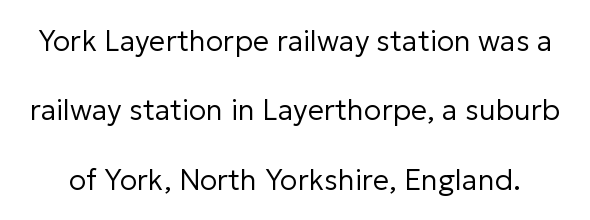
The image shows 29 px regular-weight sans-serif type, upright; set loose line spacing (2.39x), normal letter spacing, not underlined; low stroke contrast and a medium x-height.
